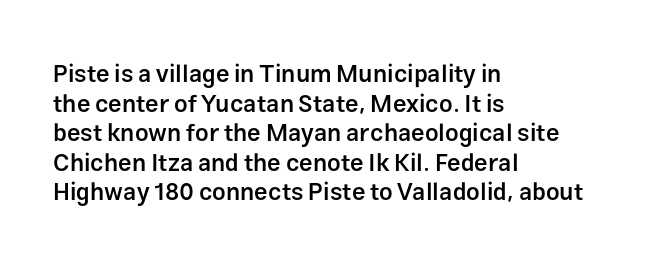
{"italic": "no", "bold": "semi", "underline": "no", "align": "left", "line_spacing_ratio": 1.23, "letter_spacing": "normal", "letter_spacing_em": 0.0, "glyph_px": 24}
